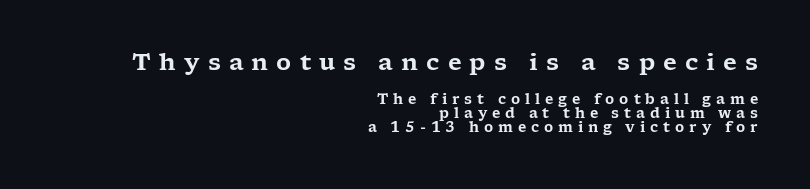
{"italic": "no", "underline": "no", "align": "right", "line_spacing": "tight", "line_spacing_ratio": 1.0, "letter_spacing": "wide", "letter_spacing_em": 0.35, "larger_block": "first", "size_ratio": 1.64, "glyph_px": 23}
